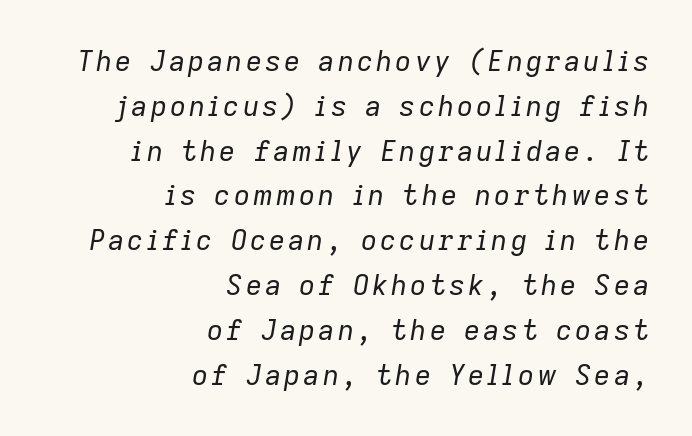
Q: Is the text bold? A: No.
Q: Is the text italic (slanted)? A: Yes, it leans right by about 9 degrees.
Q: Is the text underlined? A: No.
Q: How is the paragraph aligned? A: Right-aligned.
Q: Is the spacing between lines tight, normal or loose? A: Normal.
Q: Width (condensed, normal, or wide)? A: Normal.
Q: Stroke contrast? A: Low.
Q: x-height? A: Medium.
Q: Monospaced? A: No.
